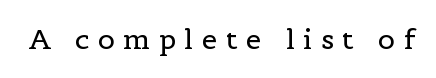
This sample uses expanded letter spacing, leaving extra air between glyphs. Varying glyph widths throughout — classic text-font behaviour. Serif or sans? Serif — the stroke terminals have little feet. The area under the type is left untouched. A roman cut, with each character standing at attention.
